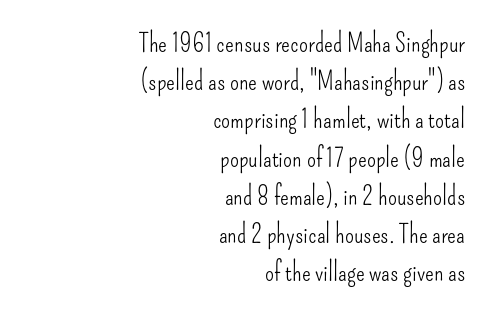
No chunkiness to these letters — they're not bold. The paragraph shown leans on its right margin. Nobody drew a line under any word here. A normal amount of white space separates one row of letters from the next. The horizontal fit of the characters is conventional and even.
